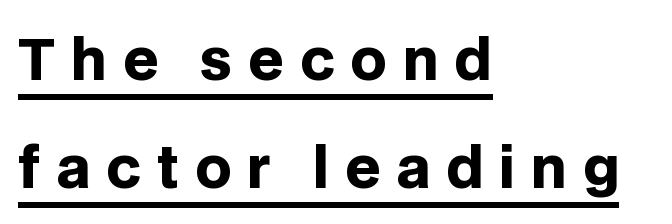
The image shows 56 px heavy sans-serif type, upright; set left-aligned, loose line spacing (1.93x), unusually wide letter spacing (+0.28 em), underlined; low stroke contrast and a large x-height.
